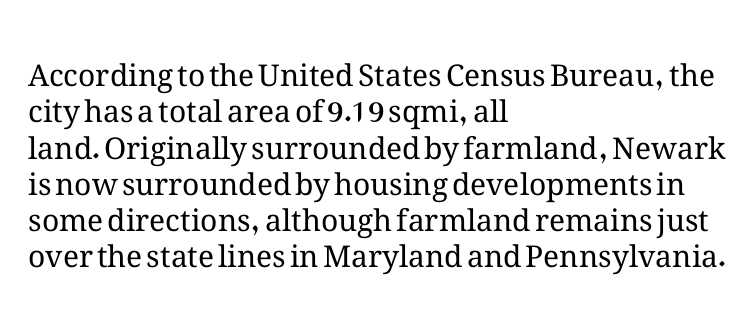
The image shows 30 px regular-weight type, upright; set left-aligned, line spacing 1.21x, normal letter spacing, not underlined; medium stroke contrast and a medium x-height.
